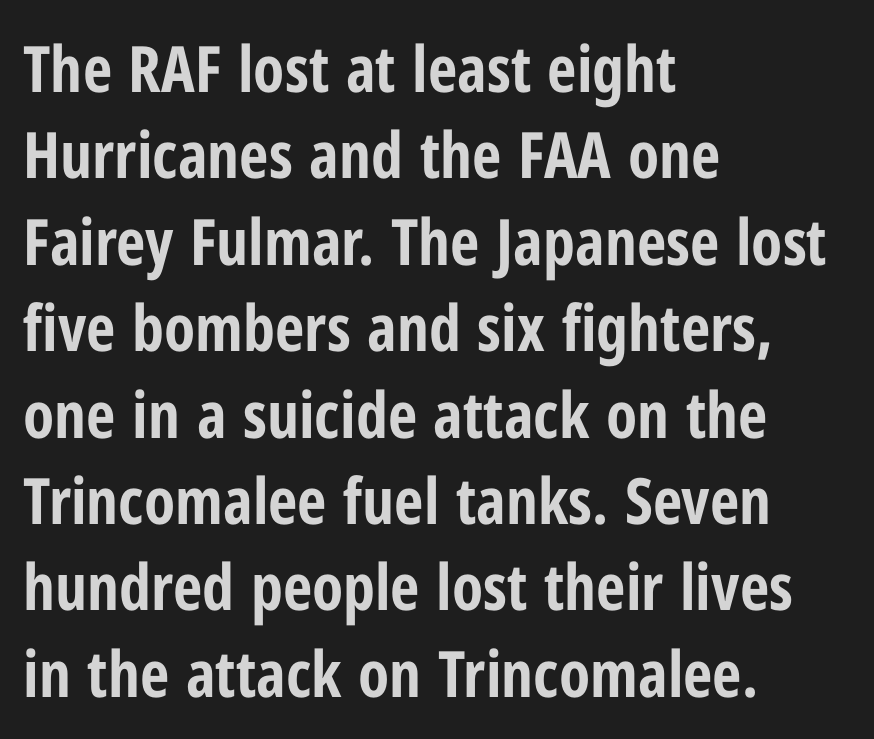
{"serif": "no", "italic": "no", "bold": "yes", "weight": "bold", "width": "condensed", "stroke_contrast": "low", "x_height": "medium", "monospaced": "no", "underline": "no", "align": "left", "line_spacing": "normal", "line_spacing_ratio": 1.35, "letter_spacing": "normal", "letter_spacing_em": 0.0, "glyph_px": 64}
